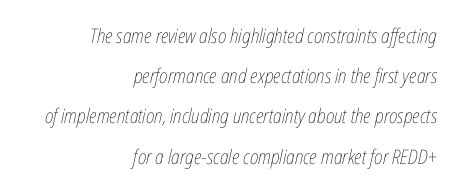
Q: Is the text bold? A: No.
Q: Is the text italic (slanted)? A: Yes, it leans right by about 12 degrees.
Q: Is the text underlined? A: No.
Q: How is the paragraph aligned? A: Right-aligned.
Q: Is the spacing between letters normal or unusually wide? A: Normal.
Q: Is the spacing between lines tight, normal or loose? A: Loose.
